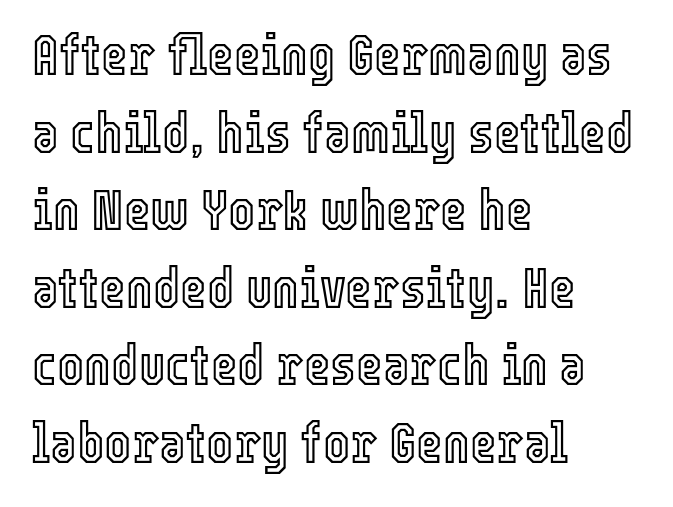
Upright lettering throughout. The designer left line spacing at the default. Note the varied advance widths — an 'i' is clearly narrower than an 'm'. In terms of letterspacing, this is plain default setting. The lines are quadded left. Descenders hang freely into open space.
